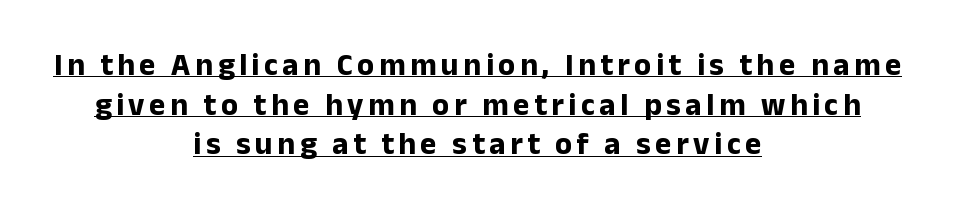
Q: Is the text bold? A: Yes.
Q: Is the text italic (slanted)? A: No, it is upright.
Q: Is the typeface a serif or a sans-serif typeface? A: Sans-serif.
Q: Is the text underlined? A: Yes.
Q: How is the paragraph aligned? A: Centered.
Q: Is the spacing between lines tight, normal or loose? A: Normal.
Q: Width (condensed, normal, or wide)? A: Normal.
Q: Stroke contrast? A: Low.
Q: x-height? A: Medium.
Q: Monospaced? A: No.
